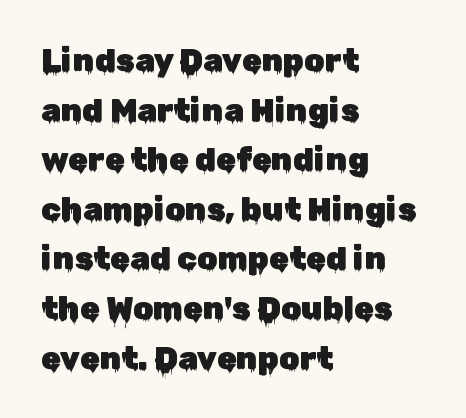
{"serif": "no", "italic": "no", "width": "normal", "stroke_contrast": "low", "x_height": "medium", "monospaced": "no", "underline": "no", "align": "left", "line_spacing": "normal", "line_spacing_ratio": 1.55, "letter_spacing": "normal", "letter_spacing_em": 0.0, "glyph_px": 32}
